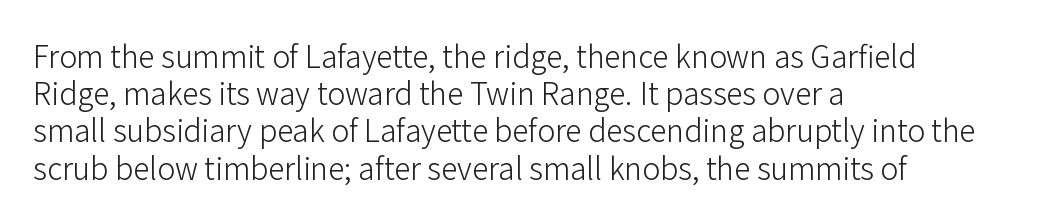
Q: Is the text bold? A: No.
Q: Is the text italic (slanted)? A: No, it is upright.
Q: Is the typeface a serif or a sans-serif typeface? A: Sans-serif.
Q: Is the text underlined? A: No.
Q: How is the paragraph aligned? A: Left-aligned.
Q: Is the spacing between letters normal or unusually wide? A: Normal.
Q: Width (condensed, normal, or wide)? A: Normal.
Q: Stroke contrast? A: Low.
Q: x-height? A: Medium.
Q: Monospaced? A: No.
